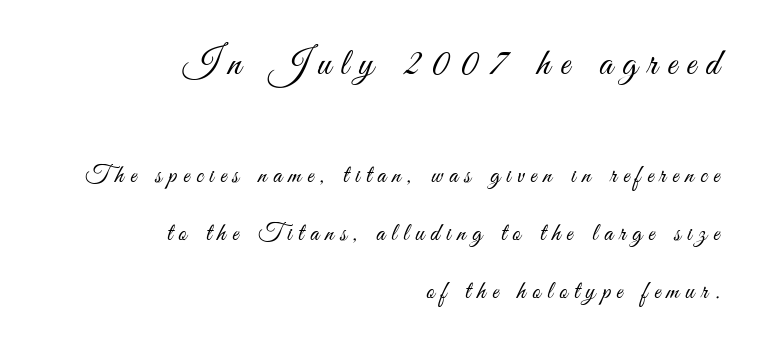
Honestly, the rows look like they've been pulled way apart. Weight class: somewhere from thin through regular. The font family rendered here belongs to the sans-serif group. Typeset ragged left — the right edge is the straight one. The passage shown has open, widely tracked lettering throughout.
